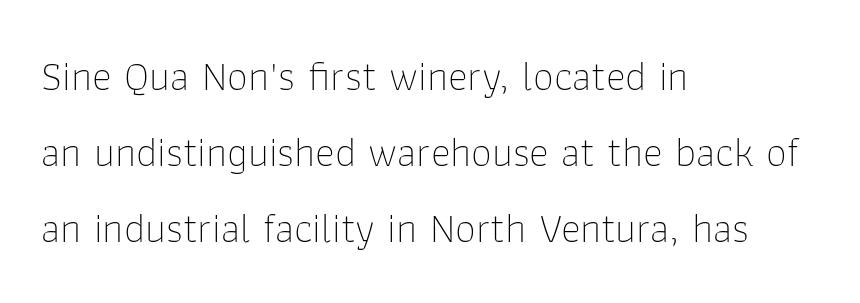
{"serif": "no", "italic": "no", "bold": "no", "weight": "thin", "width": "normal", "stroke_contrast": "low", "x_height": "medium", "monospaced": "no", "underline": "no", "align": "left", "line_spacing_ratio": 1.81, "letter_spacing": "normal", "letter_spacing_em": 0.0, "glyph_px": 42}
